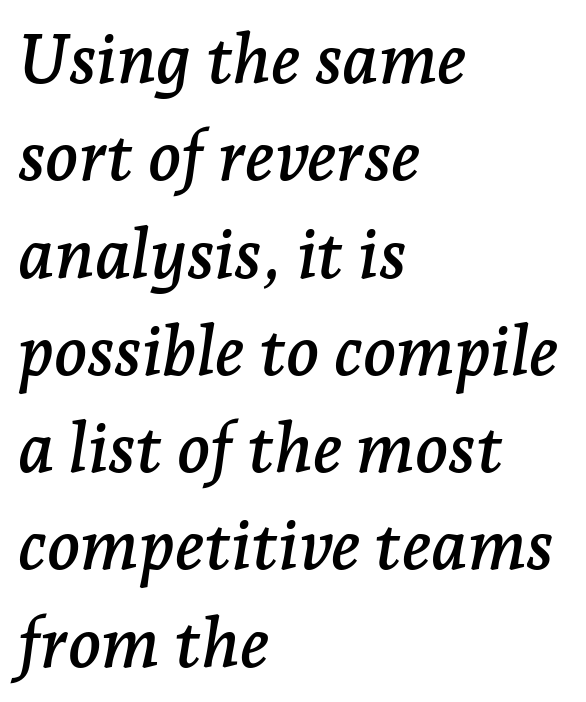
The image shows 69 px serif type, italic (leaning right); set left-aligned, normal line spacing (1.41x), normal letter spacing, not underlined; low stroke contrast and a medium x-height.
